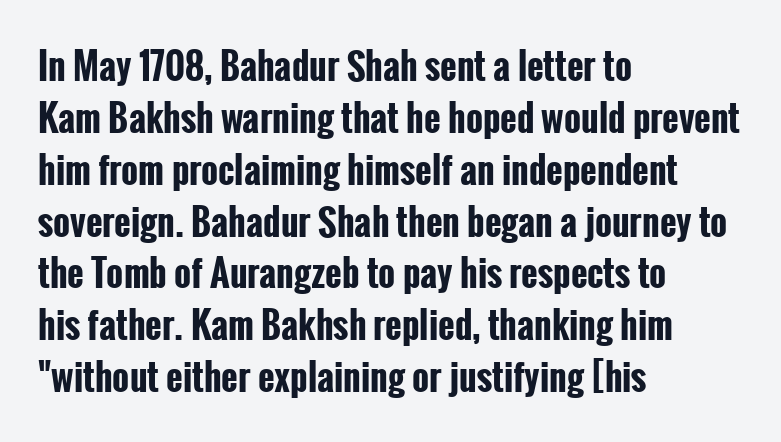
A normal amount of white space separates one row of letters from the next. Lines of text with bare space underneath. Typeset ragged right — the left edge is the straight one. Letterform terminals end flat and unadorned throughout the passage. Here the glyphs are tracked normally, forming tight word shapes.
